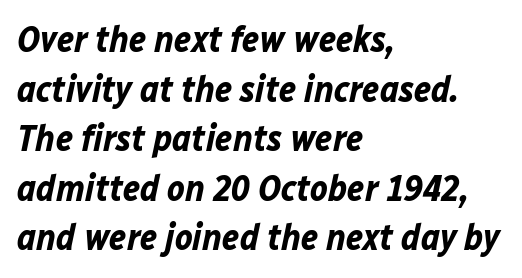
The image shows 37 px bold type, italic (leaning right); set left-aligned, normal line spacing (1.34x), normal letter spacing, not underlined; low stroke contrast and a medium x-height.
